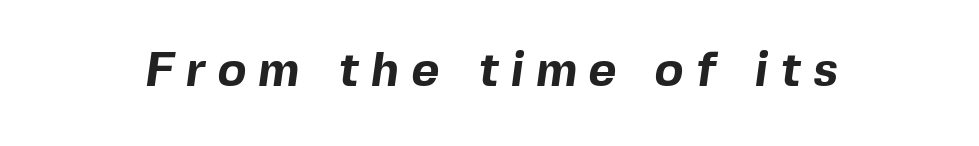
Q: Is the text bold? A: Yes.
Q: Is the typeface a serif or a sans-serif typeface? A: Sans-serif.
Q: Is the text underlined? A: No.
Q: Is the spacing between letters normal or unusually wide? A: Unusually wide.
Q: Width (condensed, normal, or wide)? A: Normal.
Q: x-height? A: Medium.
Q: Monospaced? A: No.
